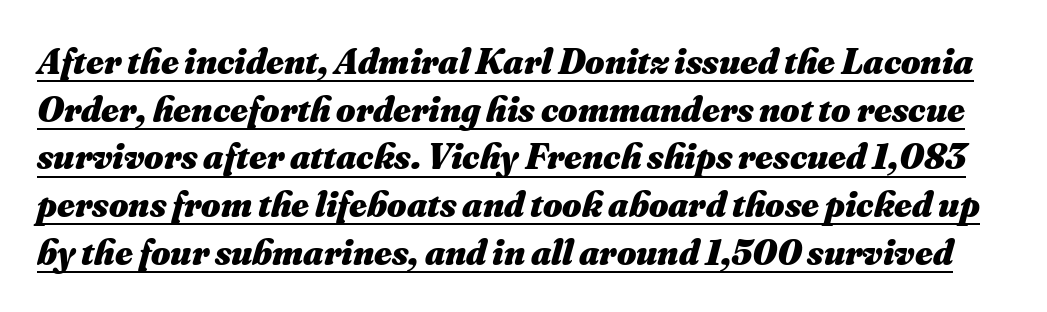
The image shows 37 px heavy type, italic (leaning right); set normal line spacing (1.29x), normal letter spacing, underlined; medium stroke contrast and a small x-height.
